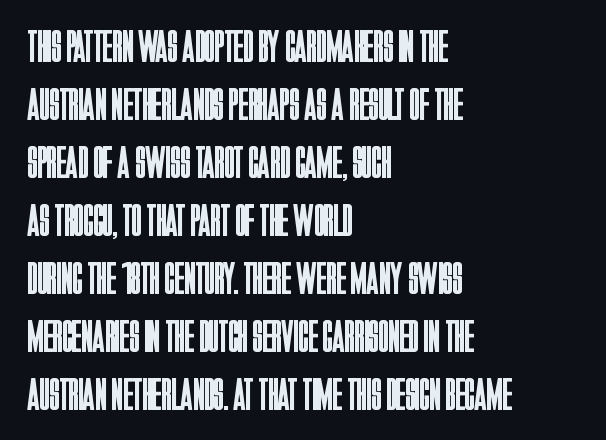
Plain, unruled lines of type. No heavy texture on the line: the type isn't bold. Line spacing here is normal. The axis of the letterforms is exactly vertical. The letters advance in unequal steps, a hallmark of proportional type.
